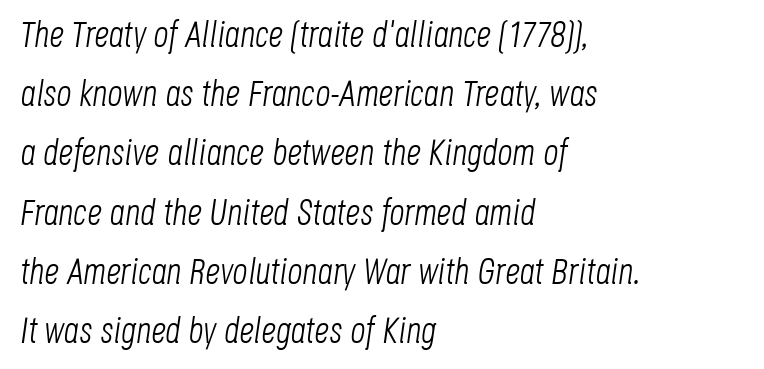
{"italic": "yes", "lean": "right", "slant_degrees": 8, "bold": "no", "weight": "light", "width": "condensed", "stroke_contrast": "low", "x_height": "large", "monospaced": "no", "underline": "no", "align": "left", "line_spacing": "normal", "line_spacing_ratio": 1.6, "letter_spacing": "normal", "letter_spacing_em": 0.0, "glyph_px": 37}
